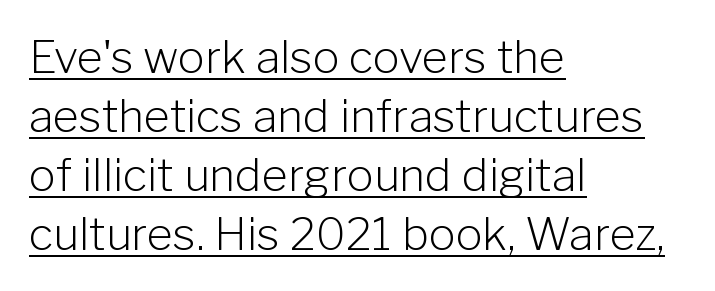
Varying glyph widths throughout — classic text-font behaviour. What stands out about the letter spacing? Nothing — it is the standard amount. The passage shown is underscored from start to finish. Bold? No — there's no thickening of the strokes. A normal amount of white space separates one row of letters from the next. Each letter's strokes conclude bluntly, with no projecting serifs.
